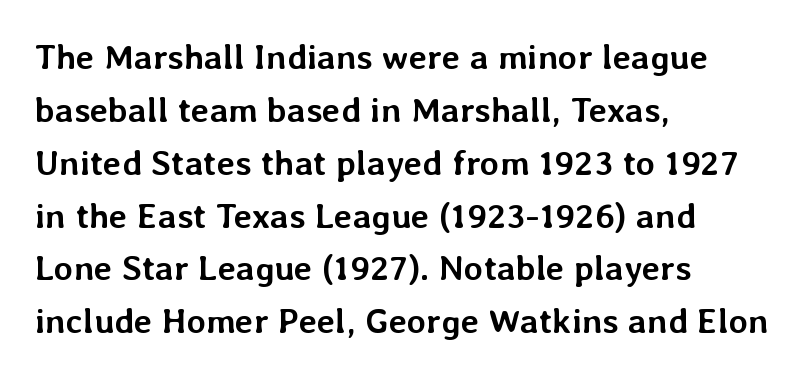
{"italic": "no", "bold": "yes", "weight": "semibold", "width": "normal", "stroke_contrast": "low", "x_height": "medium", "monospaced": "no", "underline": "no", "align": "left", "line_spacing": "normal", "line_spacing_ratio": 1.51, "letter_spacing": "normal", "letter_spacing_em": 0.0, "glyph_px": 35}
